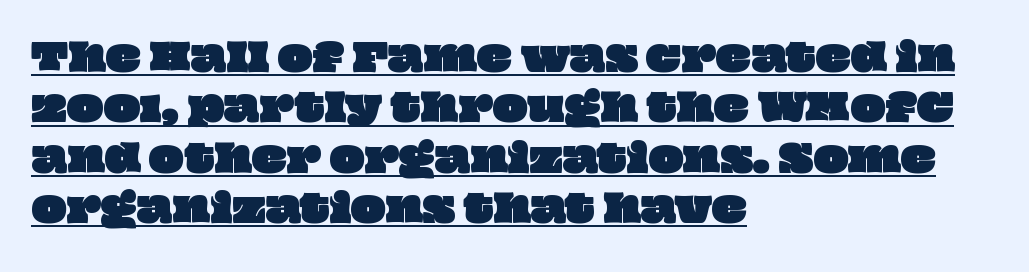
The typesetter chose a ragged-right arrangement here. This rendering leaves character spacing at its baseline value. The rendering uses the underline text-decoration. What's the leading like? Ordinary, nothing unusual. A typesetter would call this proportional, since set widths differ per character.
